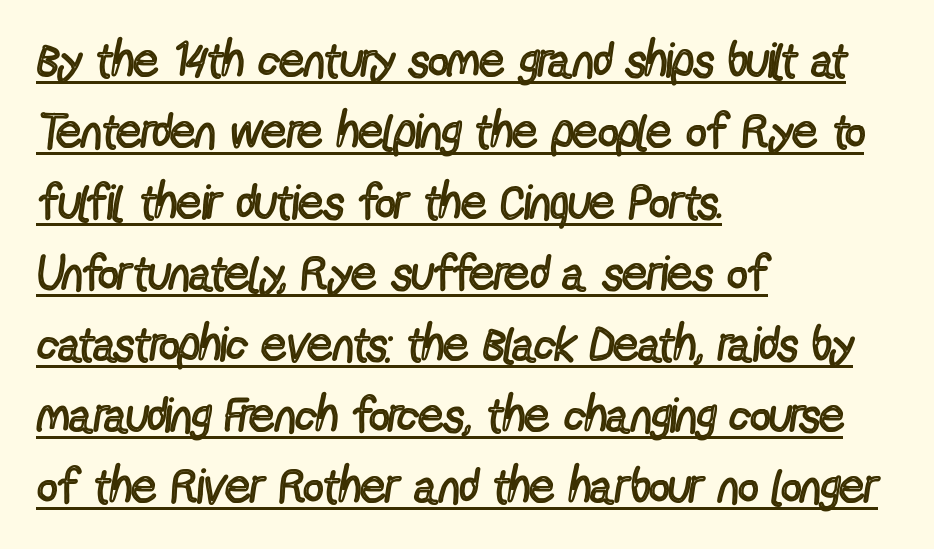
The image shows 49 px regular-weight, condensed sans-serif type; set left-aligned, normal line spacing (1.45x), normal letter spacing, underlined; a medium x-height.
